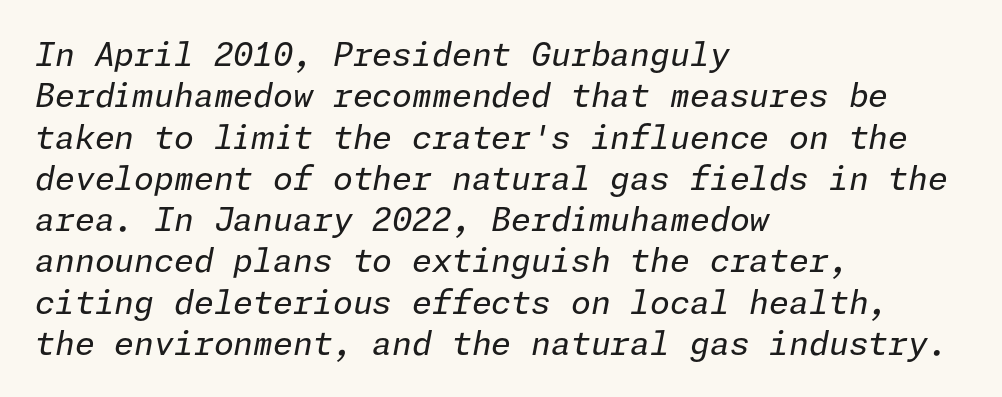
{"italic": "yes", "lean": "right", "slant_degrees": 11, "bold": "no", "weight": "regular", "width": "normal", "stroke_contrast": "low", "x_height": "medium", "underline": "no", "align": "left", "line_spacing": "normal", "line_spacing_ratio": 1.29, "letter_spacing": "normal", "letter_spacing_em": 0.0, "glyph_px": 32}
